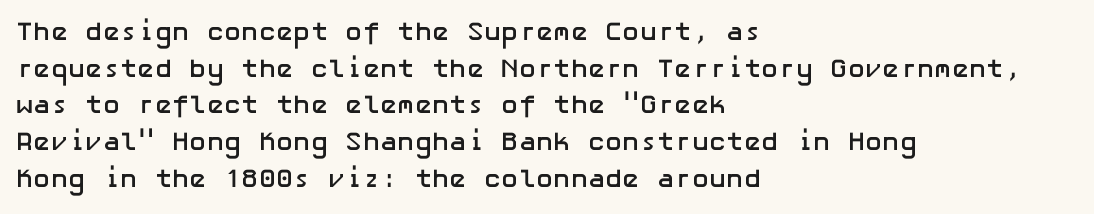
Q: Is the text bold? A: Yes.
Q: Is the text italic (slanted)? A: No, it is upright.
Q: Is the text underlined? A: No.
Q: How is the paragraph aligned? A: Left-aligned.
Q: Is the spacing between letters normal or unusually wide? A: Normal.
Q: Is the spacing between lines tight, normal or loose? A: Normal.
